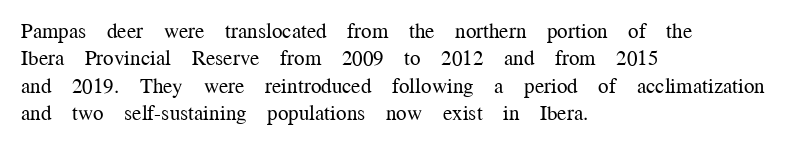
The image shows 21 px text type, upright; set left-aligned, normal line spacing (1.3x), normal letter spacing, not underlined.
